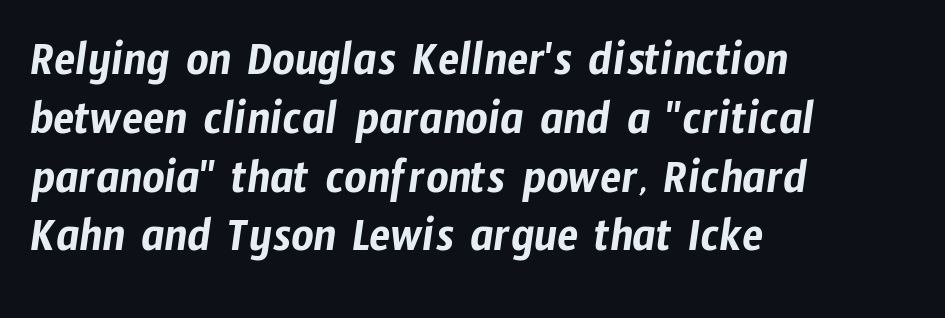
Q: Is the typeface a serif or a sans-serif typeface? A: Sans-serif.
Q: Is the text underlined? A: No.
Q: How is the paragraph aligned? A: Left-aligned.
Q: Is the spacing between letters normal or unusually wide? A: Normal.
Q: Width (condensed, normal, or wide)? A: Condensed.
Q: Stroke contrast? A: Low.
Q: x-height? A: Medium.
Q: Monospaced? A: No.
